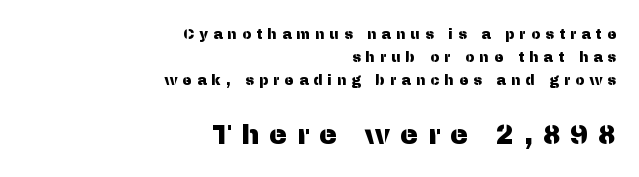
The passage is arranged like a letterhead date or caption credit — flush right. Words appear elongated and porous because spacing is wide. The typography opts for an upright posture over an oblique one. A bare baseline throughout the passage.
